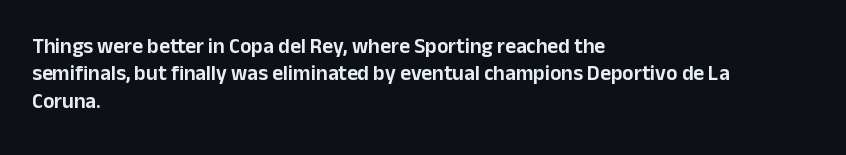
You could call the tracking neutral — neither tight nor loose. Honestly, there is no underline to notice here at all. This is roman type, the default non-slanted kind. Compared with a centered layout, this one pins lines to the left instead. Interline gaps are of average width in this sample.
